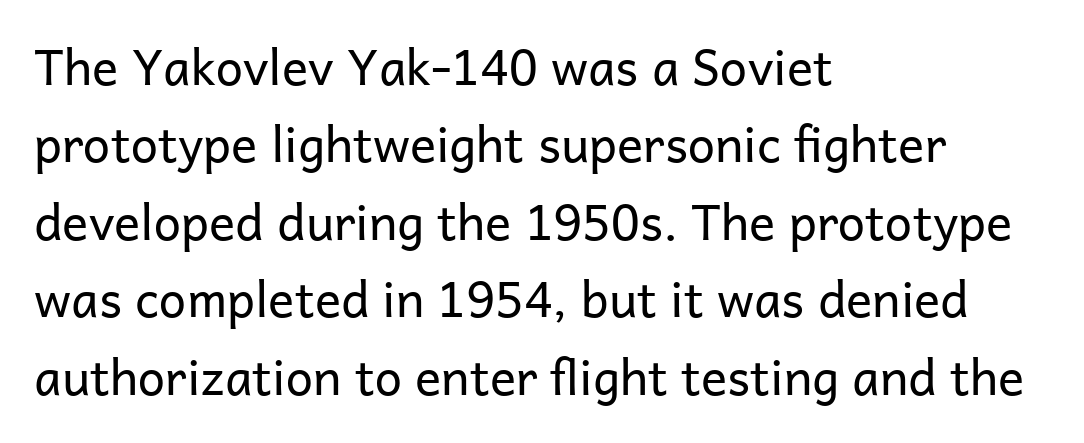
This rendering features lettering with no underline. Weight: in the light-to-regular range. Spacing between characters is what you'd get straight out of the box. Looks like regular typesetting: each glyph gets only the width it needs. Does the type have serifs? No, each stem ends abruptly. The rendering anchors every line to the left-hand side.
